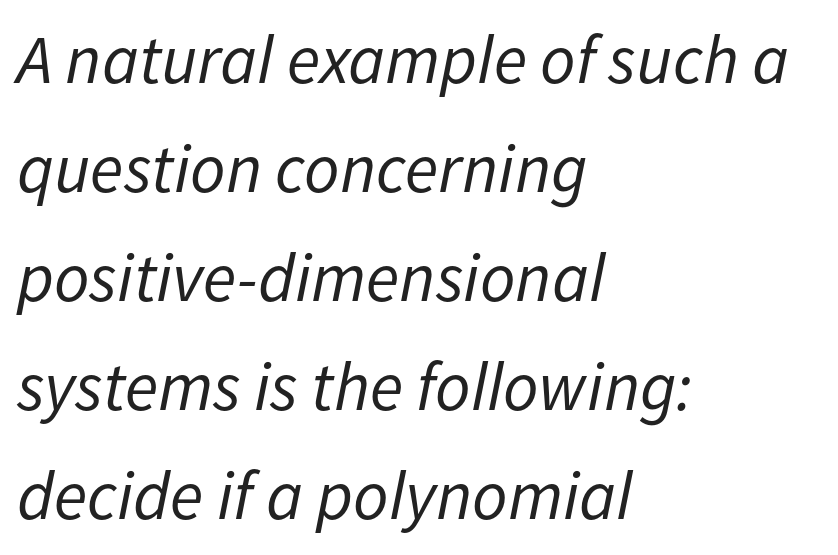
These lines were composed using italics. The rendering anchors every line to the left-hand side. Stems here are at most as thick as an everyday book face. These lines are rendered in a variable-pitch font.
